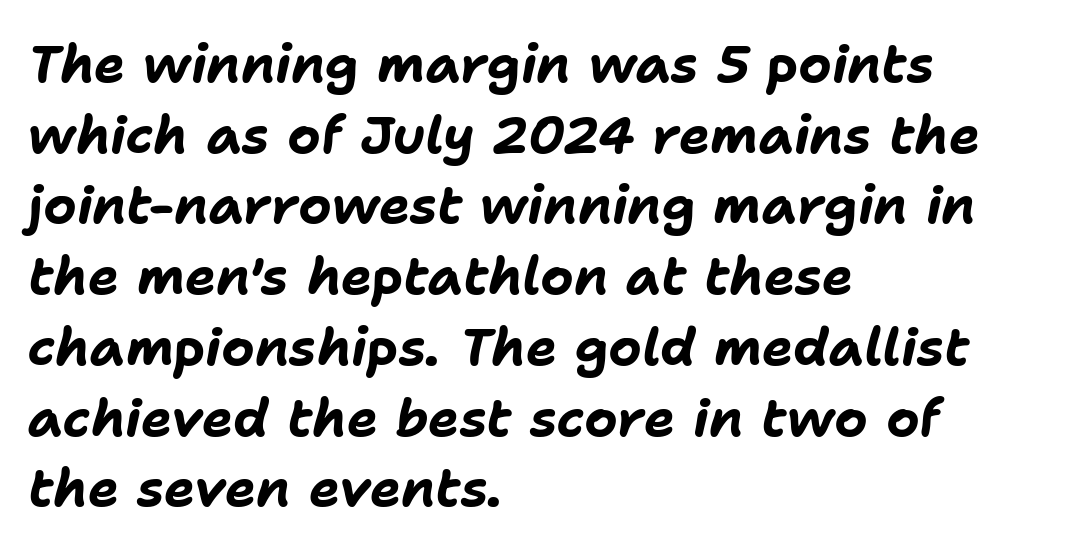
Q: Is the text bold? A: Yes.
Q: Is the text italic (slanted)? A: Yes, it leans right by about 11 degrees.
Q: Is the text underlined? A: No.
Q: How is the paragraph aligned? A: Left-aligned.
Q: Is the spacing between letters normal or unusually wide? A: Normal.
Q: Is the spacing between lines tight, normal or loose? A: Normal.
Q: Width (condensed, normal, or wide)? A: Normal.
Q: Stroke contrast? A: Low.
Q: x-height? A: Medium.
Q: Monospaced? A: No.
